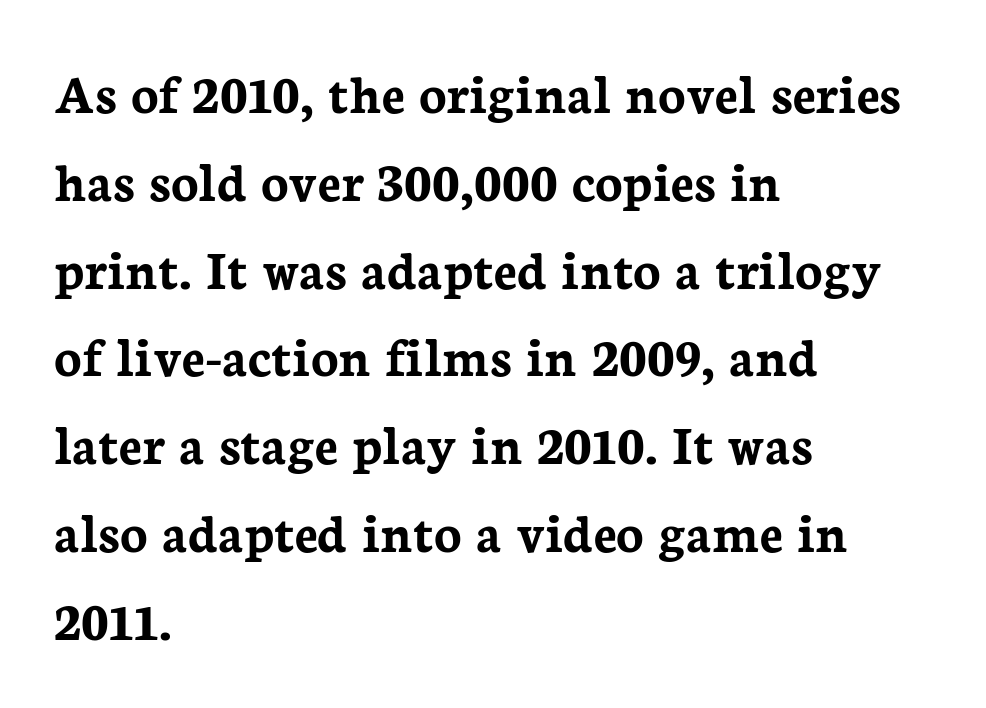
Q: Is the text bold? A: Yes.
Q: Is the text italic (slanted)? A: No, it is upright.
Q: Is the typeface a serif or a sans-serif typeface? A: Serif.
Q: Is the text underlined? A: No.
Q: How is the paragraph aligned? A: Left-aligned.
Q: Is the spacing between letters normal or unusually wide? A: Normal.
Q: Is the spacing between lines tight, normal or loose? A: Normal.
Q: Width (condensed, normal, or wide)? A: Normal.
Q: Stroke contrast? A: Low.
Q: x-height? A: Medium.
Q: Monospaced? A: No.
